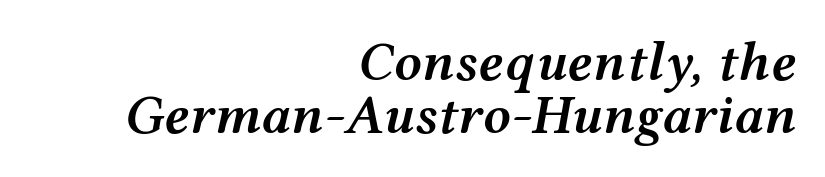
Successive baselines arrive quickly, one right under another. Words appear dense and cohesive because spacing is normal. Yep, that's italic — everything's leaning. Do the characters align in a grid? No, the font is proportional. Glance below the letters and you will spot only blank space. Compared with an ordinary text face, these strokes are moderately heavier — a semibold.
